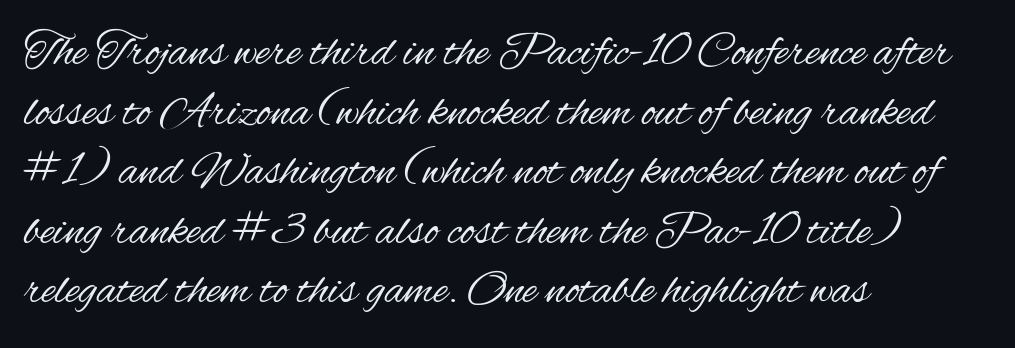
Short and long lines alike share a common starting point at left. Ink coverage per letter is moderate at most. You could not count columns in this text — the font is proportionally spaced. Typographically, this falls in the sans-serif category.
